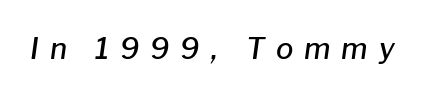
{"italic": "yes", "lean": "right", "slant_degrees": 8, "bold": "semi", "weight": "semibold", "width": "normal", "stroke_contrast": "low", "x_height": "medium", "monospaced": "no", "underline": "no", "letter_spacing": "wide", "letter_spacing_em": 0.38, "glyph_px": 29}
